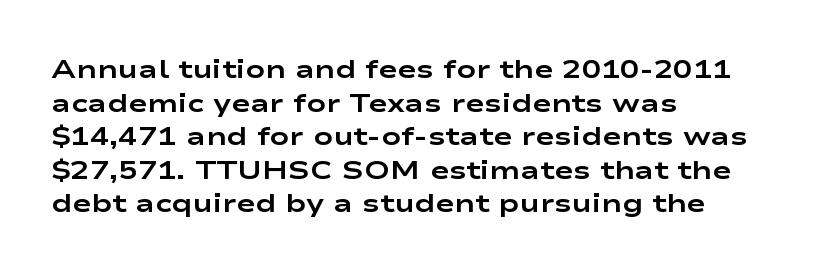
Regarding leading, the lines here are spaced in the standard way. Nothing unusual about the tracking: characters are spaced as the font intends. Clear beneath every line of the passage. The compositor pushed each line to the left boundary. Ascenders rise straight up at ninety degrees. The font is running at its bold setting.
